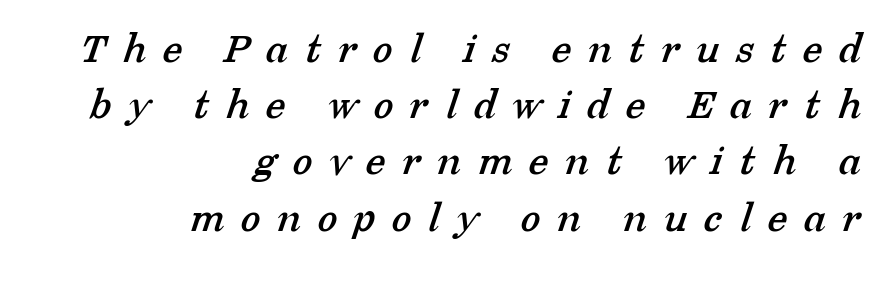
Quick note: interline space is typical. The face used here is proportionally spaced, like ordinary book or web type. Here the glyphs are tracked loosely, breaking word shapes into spaced letters. Regarding serifs, this sample has them. Each row of text sits above clean, open space. This sample is right-justified, so line beginnings fall wherever the words allow.
